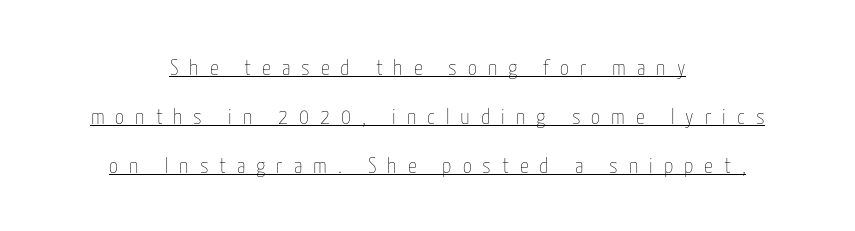
A typesetter would call this leading open, well beyond the default. The lettering is marked with a stroke running underneath it. Caption: expanded tracking, letters set apart. If you folded the block vertically in half, each line would mirror itself in length. A quiet, ordinary-to-light weight characterises the typeface. Upright lettering throughout.
